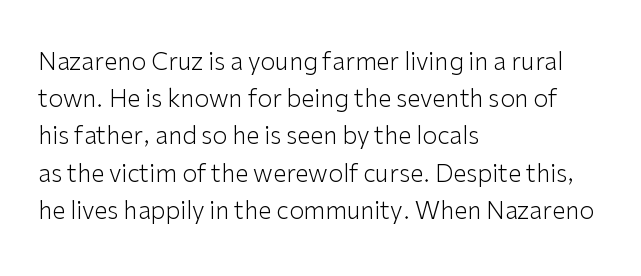
Q: Is the text bold? A: No.
Q: Is the text italic (slanted)? A: No, it is upright.
Q: Is the text underlined? A: No.
Q: How is the paragraph aligned? A: Left-aligned.
Q: Is the spacing between letters normal or unusually wide? A: Normal.
Q: Is the spacing between lines tight, normal or loose? A: Normal.
